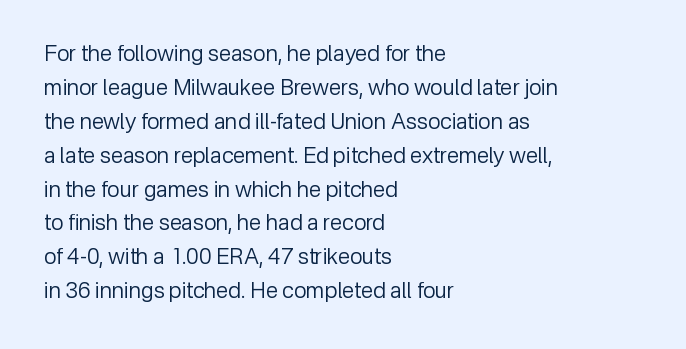
Q: Is the text bold? A: No.
Q: Is the text italic (slanted)? A: No, it is upright.
Q: Is the text underlined? A: No.
Q: How is the paragraph aligned? A: Left-aligned.
Q: Is the spacing between letters normal or unusually wide? A: Normal.
Q: Is the spacing between lines tight, normal or loose? A: Normal.
